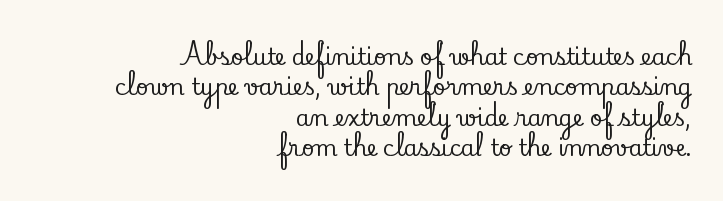
Q: Is the text italic (slanted)? A: No, it is upright.
Q: Is the text underlined? A: No.
Q: How is the paragraph aligned? A: Right-aligned.
Q: Is the spacing between letters normal or unusually wide? A: Normal.
Q: Is the spacing between lines tight, normal or loose? A: Normal.
